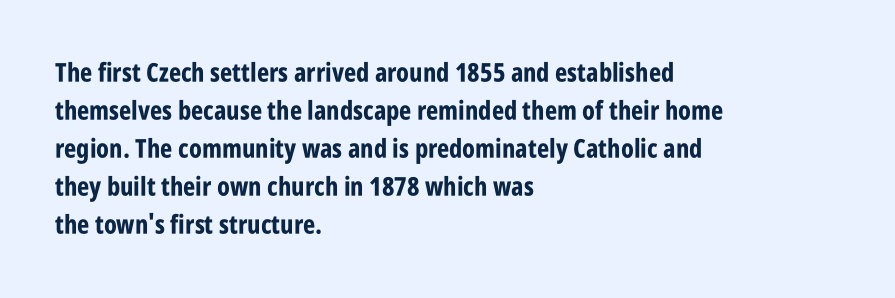
The image shows 26 px bold type, upright; set left-aligned, normal line spacing (1.46x), normal letter spacing, not underlined.
